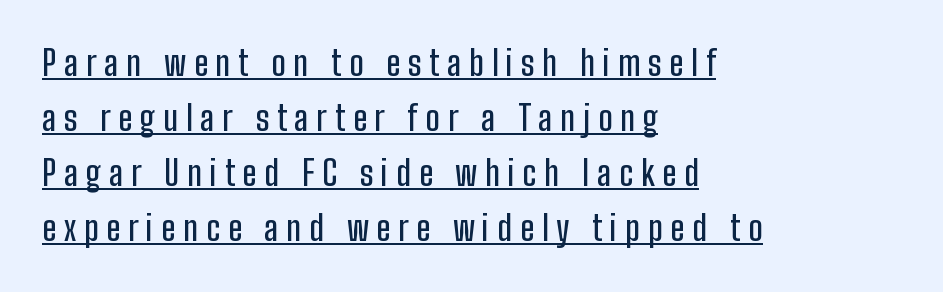
Caption: lettering with a line underneath. Honestly, the letter spacing is so wide it's the main thing you notice. The letters advance in unequal steps, a hallmark of proportional type. Line spacing here is normal. Check where the strokes stop: nothing finishes them off — pure sans. Reading down the block, your eye returns to a fixed left position each line.
